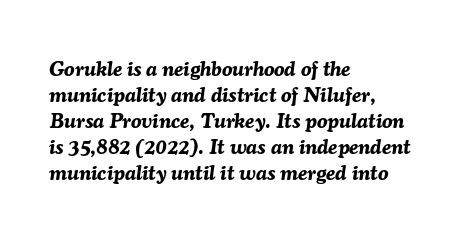
The image shows 21 px bold type, italic (leaning right); set left-aligned, line spacing 1.24x, normal letter spacing, not underlined.
